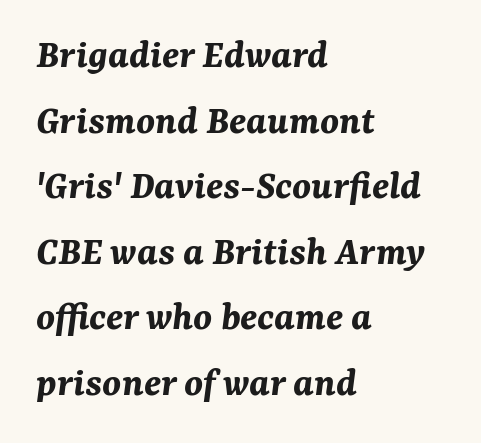
{"italic": "yes", "lean": "right", "slant_degrees": 7, "bold": "yes", "weight": "bold", "width": "normal", "stroke_contrast": "medium", "x_height": "medium", "monospaced": "no", "underline": "no", "align": "left", "line_spacing": "normal", "line_spacing_ratio": 1.56, "letter_spacing": "normal", "letter_spacing_em": 0.0, "glyph_px": 42}
